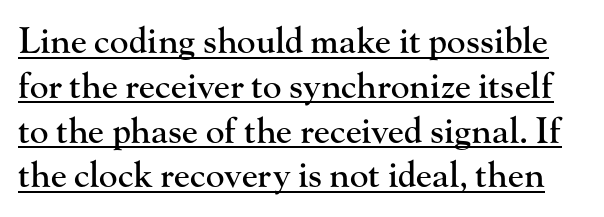
{"serif": "yes", "italic": "no", "width": "normal", "stroke_contrast": "high", "x_height": "small", "monospaced": "no", "underline": "yes", "line_spacing": "normal", "line_spacing_ratio": 1.28, "letter_spacing": "normal", "letter_spacing_em": 0.0, "glyph_px": 35}
